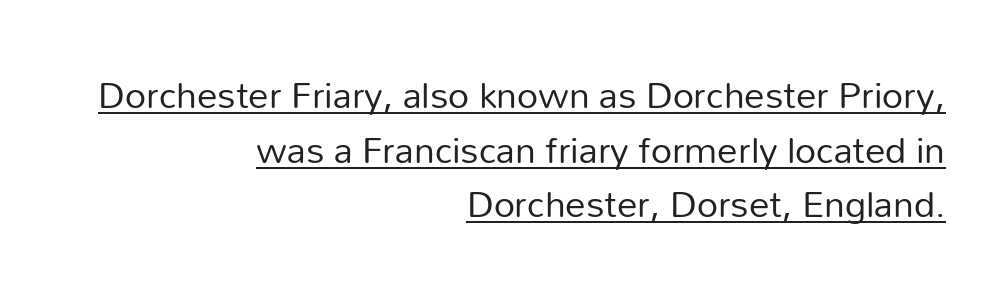
{"serif": "no", "italic": "no", "bold": "no", "weight": "regular", "width": "normal", "stroke_contrast": "low", "x_height": "medium", "monospaced": "no", "underline": "yes", "align": "right", "line_spacing": "normal", "line_spacing_ratio": 1.33, "letter_spacing": "normal", "letter_spacing_em": 0.0, "glyph_px": 41}
